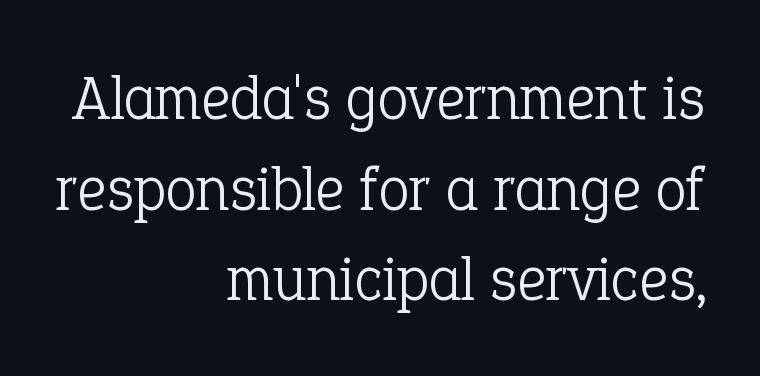
The image shows 63 px light serif type, upright; set right-aligned, normal line spacing (1.44x), normal letter spacing, not underlined; low stroke contrast and a medium x-height.
